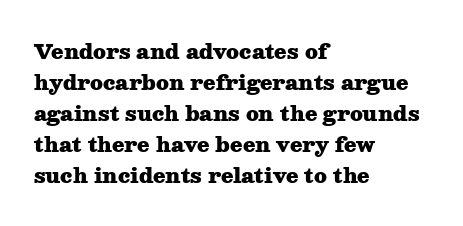
Q: Is the text bold? A: Yes.
Q: Is the text italic (slanted)? A: No, it is upright.
Q: Is the text underlined? A: No.
Q: How is the paragraph aligned? A: Left-aligned.
Q: Is the spacing between letters normal or unusually wide? A: Normal.
Q: Is the spacing between lines tight, normal or loose? A: Normal.
